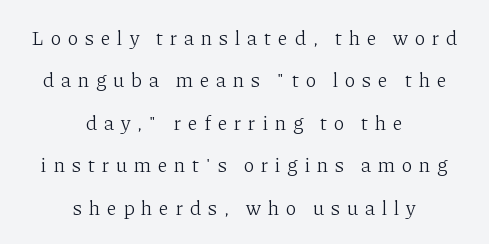
{"italic": "no", "bold": "no", "underline": "no", "align": "center", "line_spacing": "loose", "line_spacing_ratio": 2.12, "letter_spacing": "wide", "letter_spacing_em": 0.35, "glyph_px": 20}
